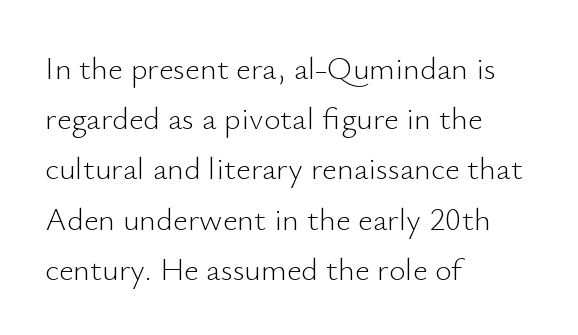
Has an underline been added? It has not. The rendering uses natural spacing where letterforms have individual widths. Each new line begins a customary step beneath the previous one. Each line starts at the same left margin while the right side varies.
